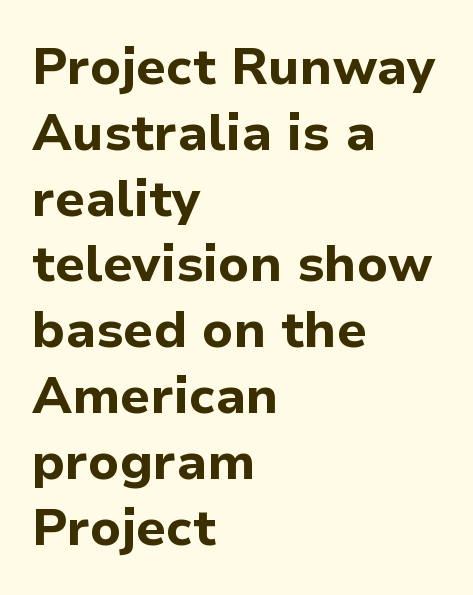
The image shows 51 px bold sans-serif type, upright; set left-aligned, normal line spacing (1.29x), normal letter spacing, not underlined; low stroke contrast and a medium x-height.
